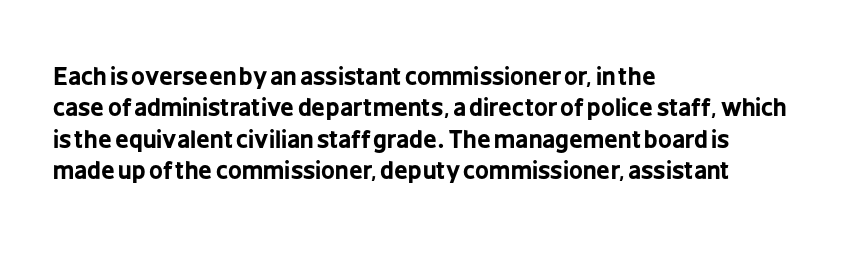
Caption: standard tracking, unaltered. In CSS terms this would be text-align: left. Unlike italic type, these characters show no tilt at all. A dark, heavy texture on the line: the type is bold.
